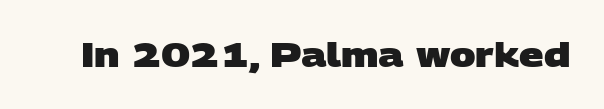
Q: Is the text bold? A: Yes.
Q: Is the typeface a serif or a sans-serif typeface? A: Sans-serif.
Q: Is the text underlined? A: No.
Q: Is the spacing between letters normal or unusually wide? A: Normal.
Q: Width (condensed, normal, or wide)? A: Wide.
Q: Stroke contrast? A: Low.
Q: x-height? A: Large.
Q: Monospaced? A: No.
